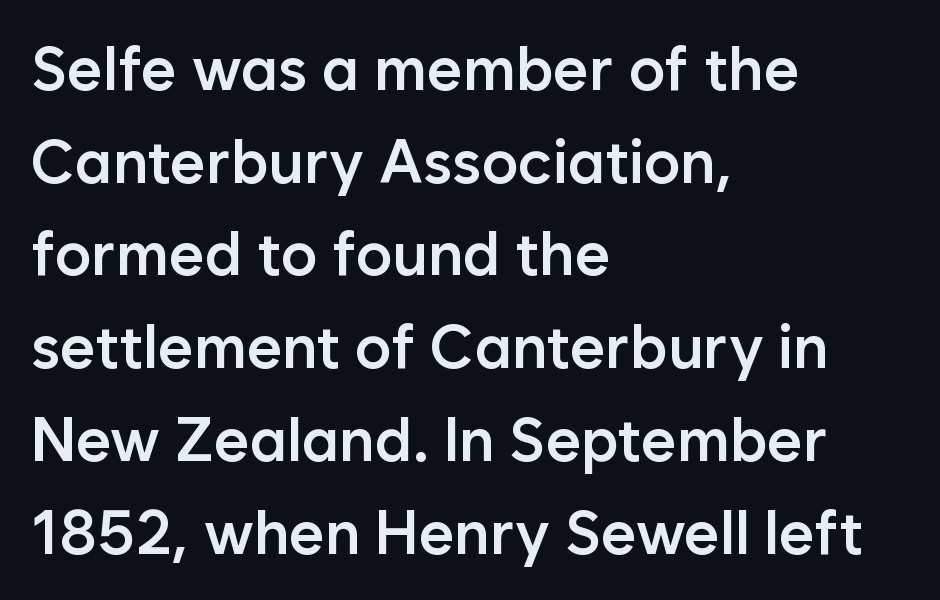
Q: Is the text bold? A: Semi-bold.
Q: Is the text italic (slanted)? A: No, it is upright.
Q: Is the typeface a serif or a sans-serif typeface? A: Sans-serif.
Q: Is the text underlined? A: No.
Q: How is the paragraph aligned? A: Left-aligned.
Q: Is the spacing between letters normal or unusually wide? A: Normal.
Q: Is the spacing between lines tight, normal or loose? A: Normal.
Q: Width (condensed, normal, or wide)? A: Normal.
Q: Stroke contrast? A: Low.
Q: x-height? A: Medium.
Q: Monospaced? A: No.
